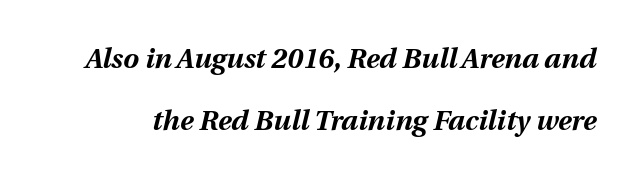
{"italic": "yes", "lean": "right", "slant_degrees": 12, "bold": "yes", "weight": "bold", "width": "normal", "stroke_contrast": "medium", "x_height": "medium", "monospaced": "no", "underline": "no", "line_spacing": "loose", "line_spacing_ratio": 2.2, "letter_spacing": "normal", "letter_spacing_em": 0.0, "glyph_px": 28}
